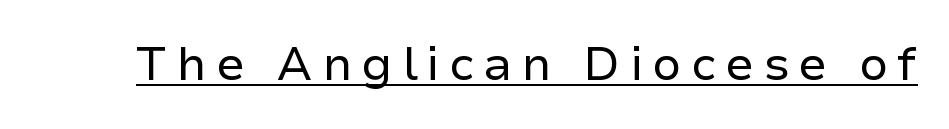
The image shows 47 px regular-weight sans-serif type, upright; set underlined; low stroke contrast and a medium x-height.
